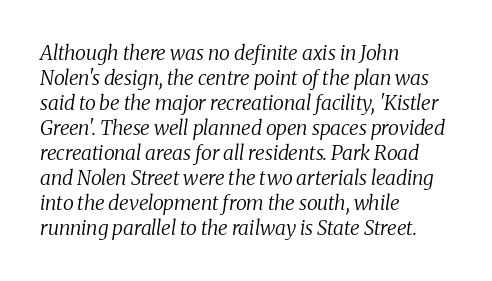
{"italic": "yes", "lean": "right", "slant_degrees": 8, "bold": "no", "underline": "no", "align": "left", "line_spacing": "normal", "line_spacing_ratio": 1.25, "letter_spacing": "normal", "letter_spacing_em": 0.0, "glyph_px": 20}
